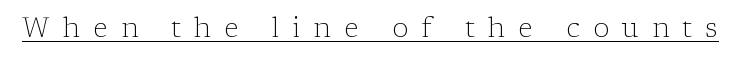
Q: Is the text bold? A: No.
Q: Is the text italic (slanted)? A: No, it is upright.
Q: Is the text underlined? A: Yes.
Q: Is the spacing between letters normal or unusually wide? A: Unusually wide.
